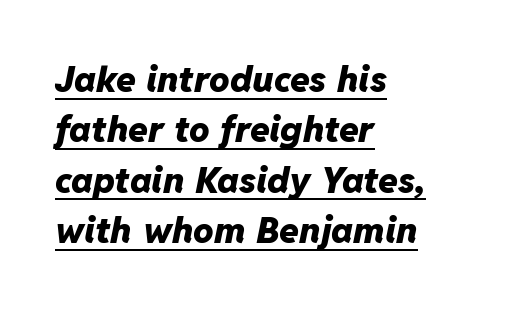
The image shows 36 px heavy type, italic (leaning right); set left-aligned, normal line spacing (1.4x), normal letter spacing, underlined; low stroke contrast and a medium x-height.
